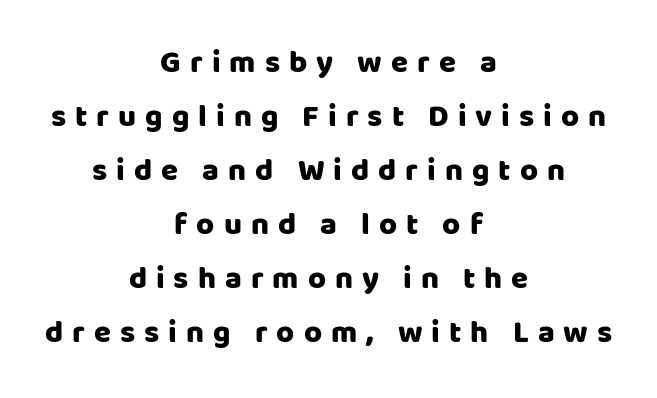
Q: Is the text bold? A: Yes.
Q: Is the text italic (slanted)? A: No, it is upright.
Q: Is the typeface a serif or a sans-serif typeface? A: Sans-serif.
Q: Is the text underlined? A: No.
Q: How is the paragraph aligned? A: Centered.
Q: Is the spacing between letters normal or unusually wide? A: Unusually wide.
Q: Width (condensed, normal, or wide)? A: Normal.
Q: Stroke contrast? A: Low.
Q: x-height? A: Large.
Q: Monospaced? A: No.
